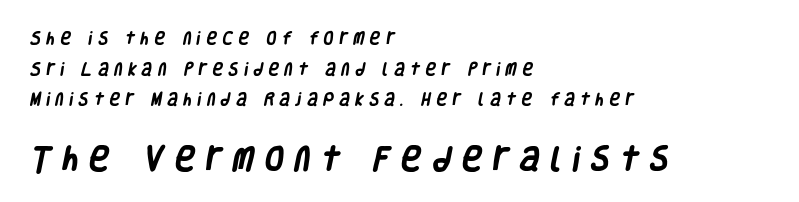
A great deal of white space separates one row of letters from the next. Decoration check: the copy has no underline. All the whitespace from short lines collects on the right. Is the letter spacing exaggerated? Yes — the characters are pushed far apart. The typesetting leans heavy: a genuine bold.
